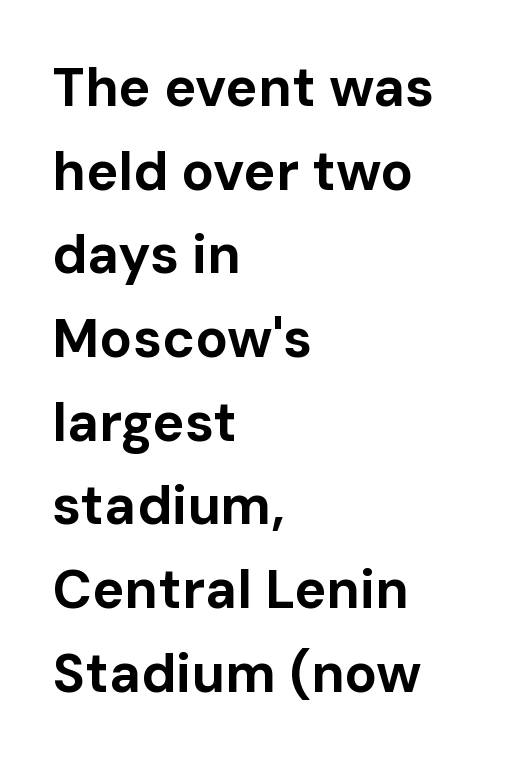
Q: Is the text bold? A: Yes.
Q: Is the text italic (slanted)? A: No, it is upright.
Q: Is the typeface a serif or a sans-serif typeface? A: Sans-serif.
Q: Is the text underlined? A: No.
Q: How is the paragraph aligned? A: Left-aligned.
Q: Is the spacing between letters normal or unusually wide? A: Normal.
Q: Is the spacing between lines tight, normal or loose? A: Normal.
Q: Width (condensed, normal, or wide)? A: Normal.
Q: Stroke contrast? A: Low.
Q: x-height? A: Medium.
Q: Monospaced? A: No.
